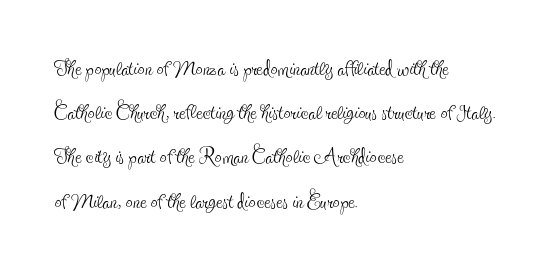
The image shows 28 px thin, condensed serif type; set left-aligned, normal line spacing (1.58x), normal letter spacing, not underlined; a small x-height.
